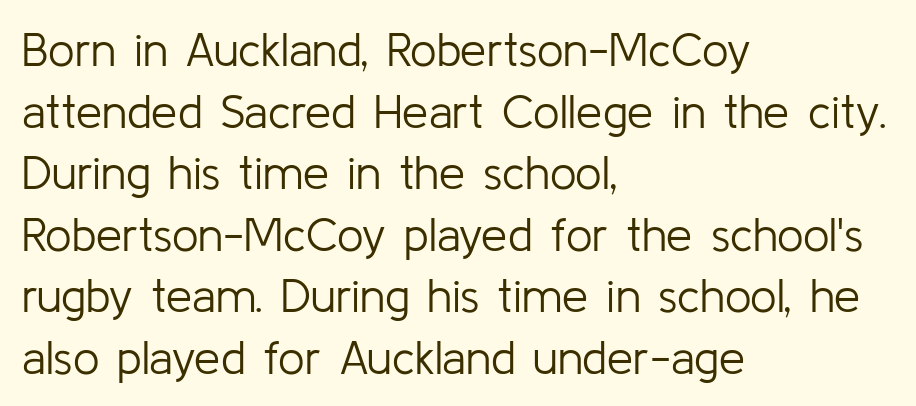
{"serif": "no", "italic": "no", "bold": "no", "weight": "light", "width": "normal", "stroke_contrast": "low", "x_height": "medium", "monospaced": "no", "underline": "no", "align": "left", "line_spacing": "normal", "line_spacing_ratio": 1.31, "letter_spacing": "normal", "letter_spacing_em": 0.0, "glyph_px": 47}
